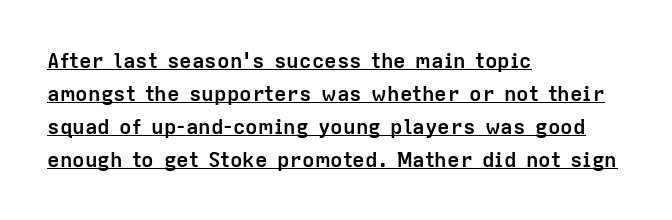
The image shows 21 px bold type, upright; set left-aligned, normal line spacing (1.57x), normal letter spacing, underlined.
